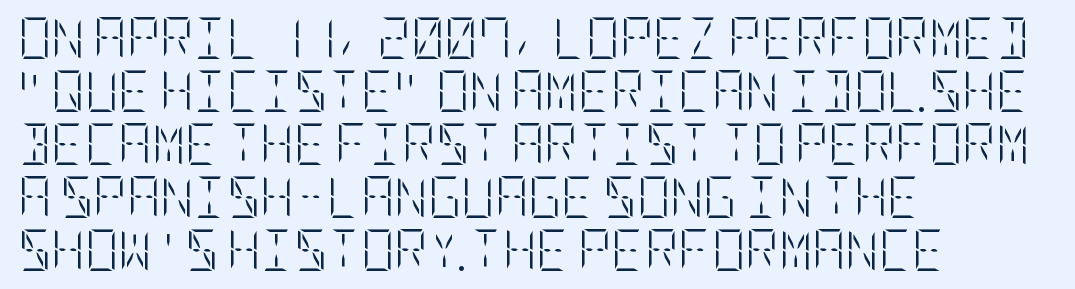
{"italic": "no", "bold": "no", "weight": "light", "width": "condensed", "stroke_contrast": "low", "x_height": "large", "underline": "no", "align": "left", "line_spacing": "normal", "line_spacing_ratio": 1.29, "letter_spacing": "normal", "letter_spacing_em": 0.0, "glyph_px": 41}
